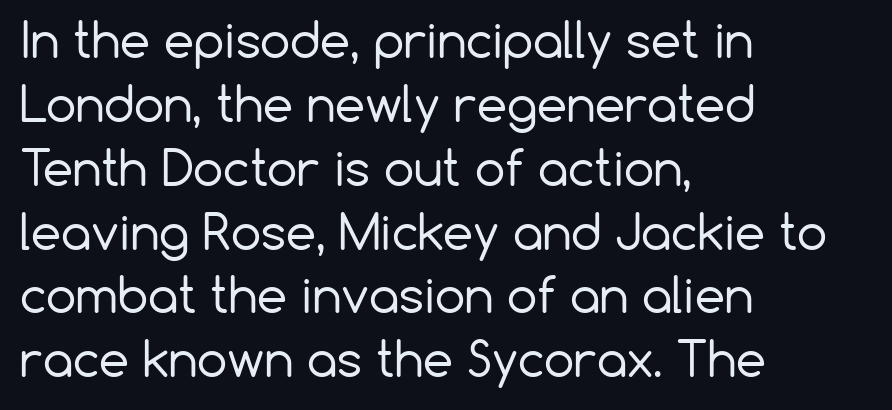
Q: Is the text bold? A: No.
Q: Is the text italic (slanted)? A: No, it is upright.
Q: Is the typeface a serif or a sans-serif typeface? A: Sans-serif.
Q: Is the text underlined? A: No.
Q: How is the paragraph aligned? A: Left-aligned.
Q: Is the spacing between letters normal or unusually wide? A: Normal.
Q: Is the spacing between lines tight, normal or loose? A: Normal.
Q: Width (condensed, normal, or wide)? A: Normal.
Q: Stroke contrast? A: Low.
Q: x-height? A: Medium.
Q: Monospaced? A: No.
